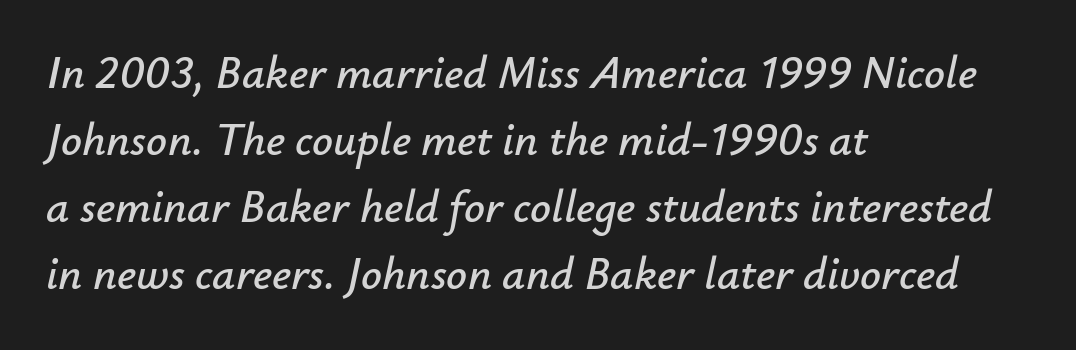
{"italic": "yes", "lean": "right", "slant_degrees": 12, "width": "normal", "stroke_contrast": "low", "x_height": "small", "monospaced": "no", "underline": "no", "align": "left", "line_spacing": "normal", "line_spacing_ratio": 1.46, "letter_spacing": "normal", "letter_spacing_em": 0.0, "glyph_px": 46}
